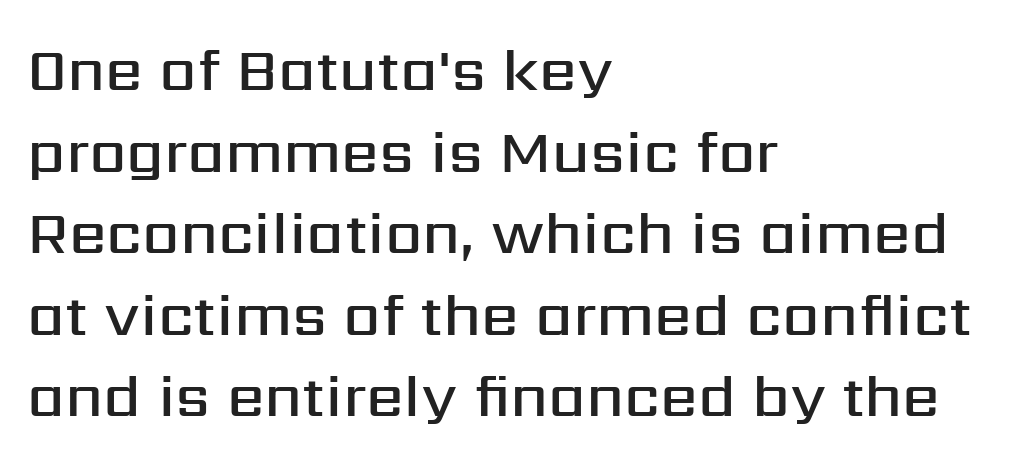
Q: Is the text bold? A: Semi-bold.
Q: Is the text italic (slanted)? A: No, it is upright.
Q: Is the typeface a serif or a sans-serif typeface? A: Sans-serif.
Q: Is the text underlined? A: No.
Q: How is the paragraph aligned? A: Left-aligned.
Q: Is the spacing between letters normal or unusually wide? A: Normal.
Q: Is the spacing between lines tight, normal or loose? A: Normal.
Q: Width (condensed, normal, or wide)? A: Normal.
Q: Stroke contrast? A: Medium.
Q: x-height? A: Medium.
Q: Monospaced? A: No.
